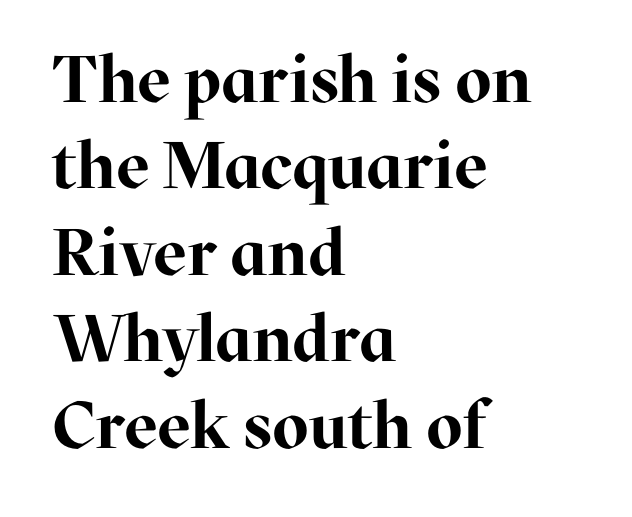
Is there any slant? The stems are plumb. Look at the stroke-to-counter ratio: heavy, a bold. Caption: standard tracking, unaltered. Alignment: flush left. The baseline area is clear.
